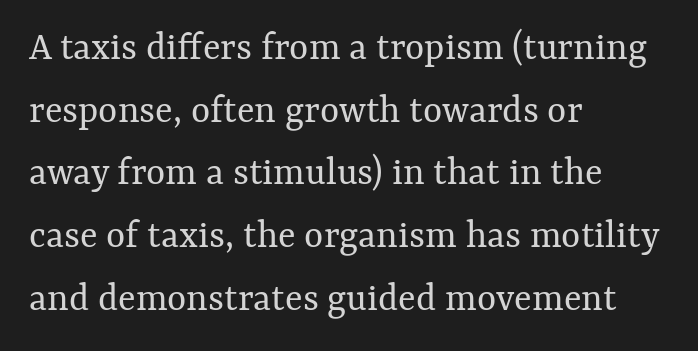
{"italic": "no", "bold": "no", "weight": "regular", "width": "normal", "stroke_contrast": "medium", "x_height": "medium", "monospaced": "no", "underline": "no", "align": "left", "line_spacing": "normal", "line_spacing_ratio": 1.53, "letter_spacing": "normal", "letter_spacing_em": 0.0, "glyph_px": 41}
